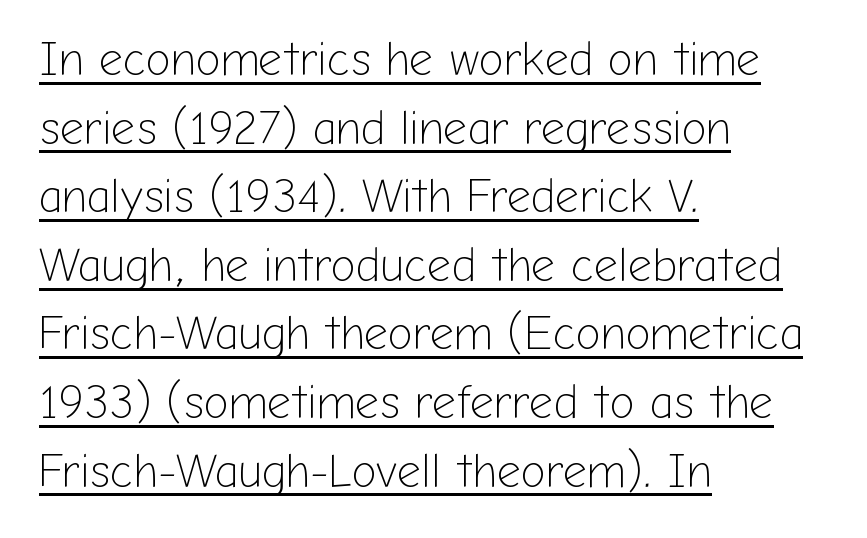
Q: Is the text bold? A: No.
Q: Is the text italic (slanted)? A: No, it is upright.
Q: Is the typeface a serif or a sans-serif typeface? A: Sans-serif.
Q: Is the text underlined? A: Yes.
Q: How is the paragraph aligned? A: Left-aligned.
Q: Is the spacing between letters normal or unusually wide? A: Normal.
Q: Is the spacing between lines tight, normal or loose? A: Normal.
Q: Width (condensed, normal, or wide)? A: Normal.
Q: Stroke contrast? A: Low.
Q: x-height? A: Medium.
Q: Monospaced? A: No.
